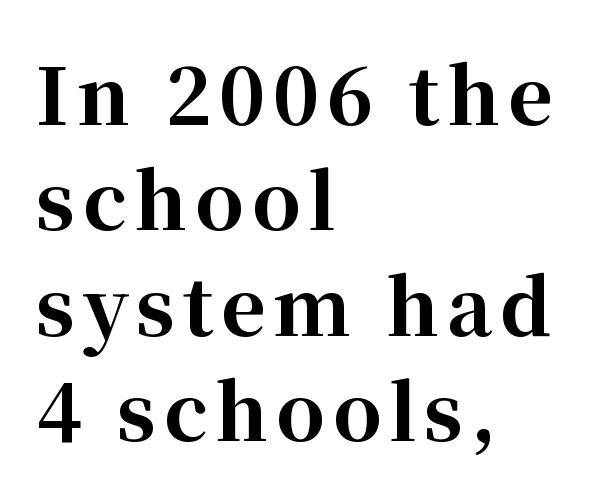
The image shows 77 px bold serif type, upright; set left-aligned, normal line spacing (1.37x), not underlined; high stroke contrast and a medium x-height.
